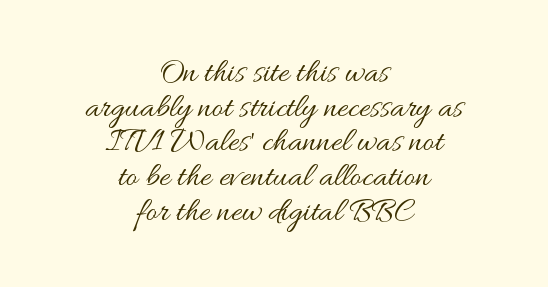
{"bold": "no", "weight": "regular", "width": "wide", "stroke_contrast": "medium", "x_height": "small", "monospaced": "no", "underline": "no", "align": "center", "line_spacing": "tight", "line_spacing_ratio": 1.02, "letter_spacing": "normal", "letter_spacing_em": 0.0, "glyph_px": 34}
